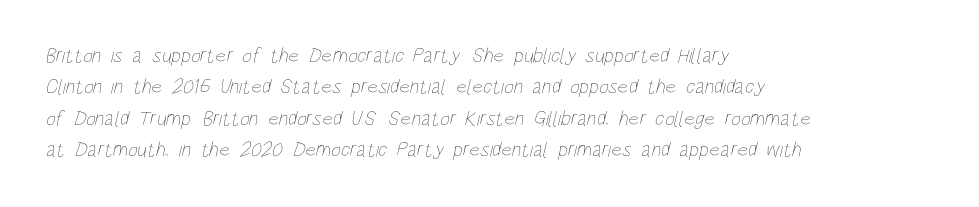
Q: Is the text bold? A: No.
Q: Is the text underlined? A: No.
Q: How is the paragraph aligned? A: Left-aligned.
Q: Is the spacing between letters normal or unusually wide? A: Normal.
Q: Is the spacing between lines tight, normal or loose? A: Normal.
